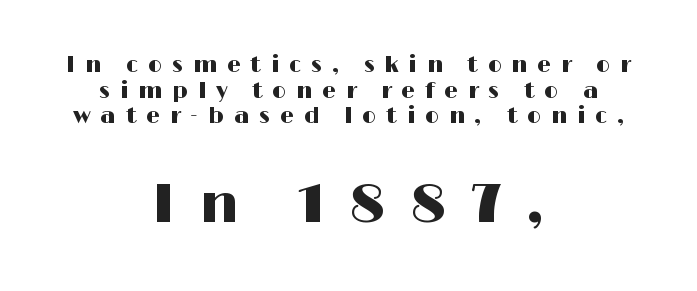
{"serif": "no", "italic": "no", "width": "wide", "stroke_contrast": "high", "x_height": "medium", "monospaced": "no", "underline": "no", "align": "center", "line_spacing_ratio": 1.17, "letter_spacing": "wide", "letter_spacing_em": 0.45, "larger_block": "second", "size_ratio": 2.45, "glyph_px": 54}
